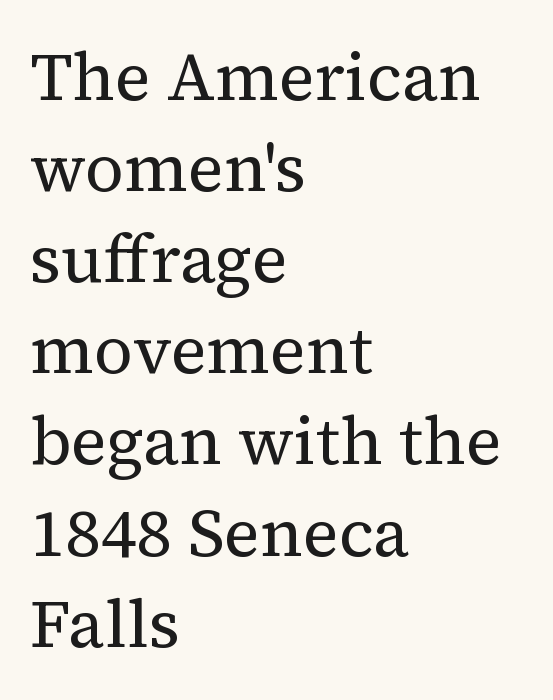
{"serif": "yes", "italic": "no", "bold": "no", "weight": "regular", "width": "normal", "stroke_contrast": "medium", "x_height": "medium", "monospaced": "no", "underline": "no", "align": "left", "line_spacing": "normal", "line_spacing_ratio": 1.36, "letter_spacing": "normal", "letter_spacing_em": 0.0, "glyph_px": 67}
